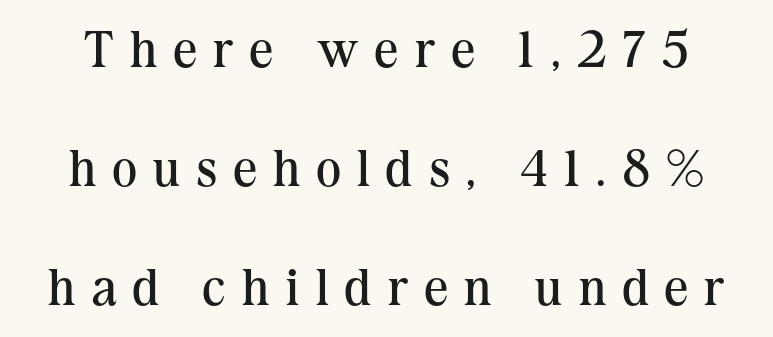
Q: Is the text bold? A: No.
Q: Is the text italic (slanted)? A: No, it is upright.
Q: Is the typeface a serif or a sans-serif typeface? A: Serif.
Q: Is the text underlined? A: No.
Q: Is the spacing between letters normal or unusually wide? A: Unusually wide.
Q: Is the spacing between lines tight, normal or loose? A: Loose.
Q: Width (condensed, normal, or wide)? A: Normal.
Q: Stroke contrast? A: Medium.
Q: x-height? A: Medium.
Q: Monospaced? A: No.
